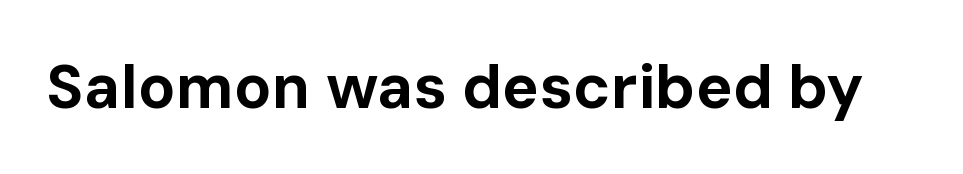
The glyphs are unaccompanied by any horizontal stroke below them. You'd pick this weight for a headline — it's a proper bold. The rendering keeps characters at their native spacing. Note: no serifs on the glyphs. Tall strokes in this sample are plumb rather than angled. This sample has the flowing, uneven cadence of proportional lettering.
